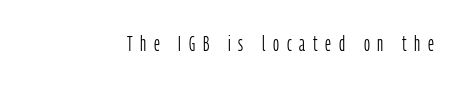
Q: Is the text bold? A: No.
Q: Is the text italic (slanted)? A: No, it is upright.
Q: Is the text underlined? A: No.
Q: Is the spacing between letters normal or unusually wide? A: Unusually wide.
